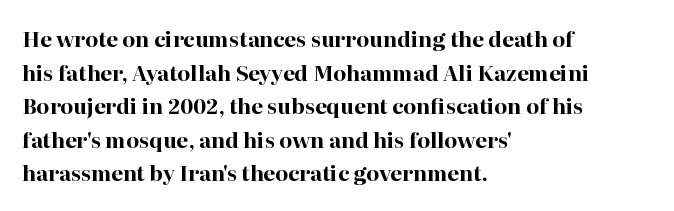
{"italic": "no", "bold": "yes", "underline": "no", "align": "left", "line_spacing": "normal", "line_spacing_ratio": 1.6, "letter_spacing": "normal", "letter_spacing_em": 0.0, "glyph_px": 21}
